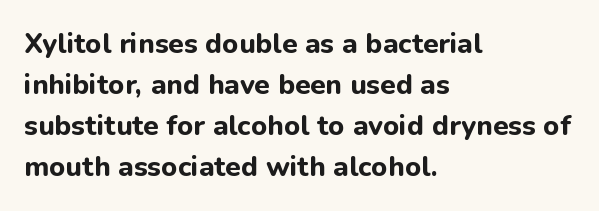
{"serif": "no", "italic": "no", "bold": "yes", "weight": "bold", "width": "normal", "stroke_contrast": "low", "x_height": "medium", "monospaced": "no", "underline": "no", "align": "left", "line_spacing": "normal", "line_spacing_ratio": 1.47, "letter_spacing": "normal", "letter_spacing_em": 0.0, "glyph_px": 28}
